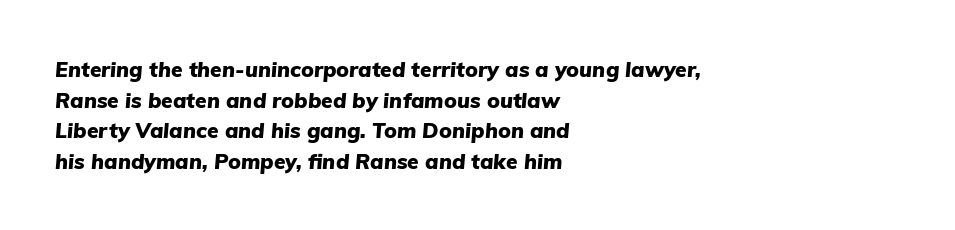
The image shows 21 px bold type, italic (leaning right); set left-aligned, normal line spacing (1.46x), normal letter spacing, not underlined.
